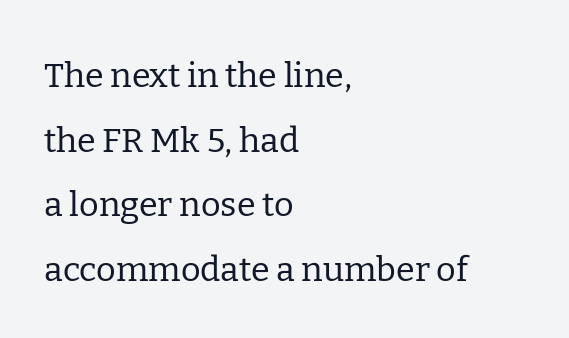
These lines stand farther apart than default settings would place them. Each letter's strokes conclude with small projecting serifs. What stands out about the letter spacing? Nothing — it is the standard amount. Upright lettering throughout. The glyphs are unaccompanied by any horizontal stroke below them. This is not heavy type; no bold has been used.
